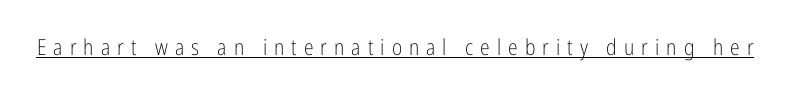
Q: Is the text bold? A: No.
Q: Is the text italic (slanted)? A: No, it is upright.
Q: Is the text underlined? A: Yes.
Q: Is the spacing between letters normal or unusually wide? A: Unusually wide.
